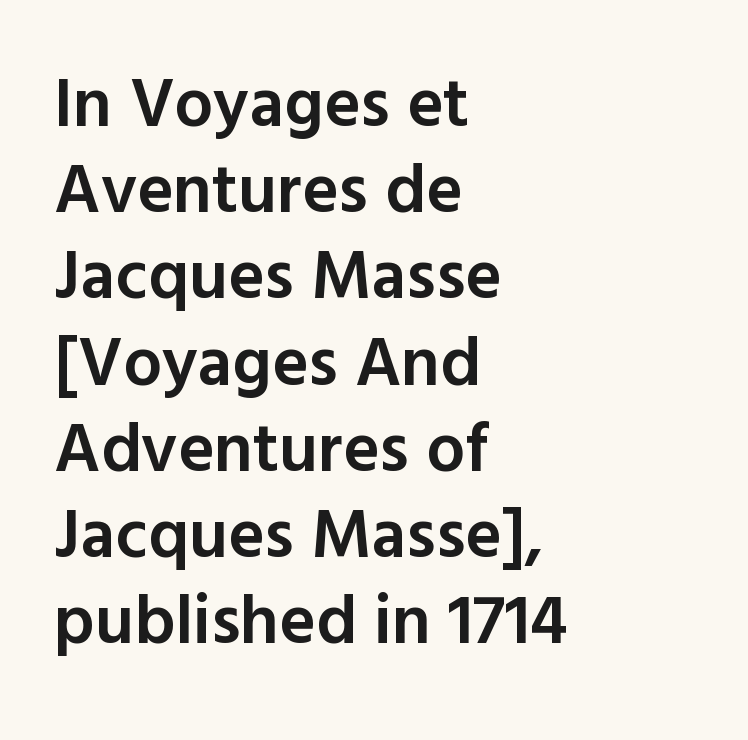
{"serif": "no", "italic": "no", "bold": "semi", "weight": "semibold", "width": "normal", "x_height": "medium", "monospaced": "no", "underline": "no", "align": "left", "line_spacing": "normal", "line_spacing_ratio": 1.25, "letter_spacing": "normal", "letter_spacing_em": 0.0, "glyph_px": 69}
